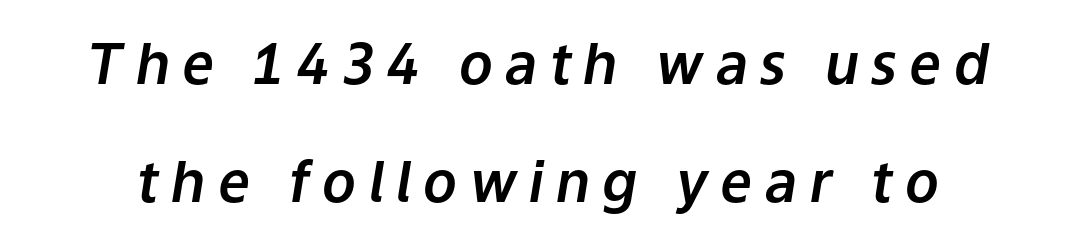
Q: Is the text italic (slanted)? A: Yes, it leans right by about 9 degrees.
Q: Is the text underlined? A: No.
Q: Is the spacing between letters normal or unusually wide? A: Unusually wide.
Q: Is the spacing between lines tight, normal or loose? A: Loose.
Q: Width (condensed, normal, or wide)? A: Normal.
Q: Stroke contrast? A: Low.
Q: x-height? A: Medium.
Q: Monospaced? A: No.
